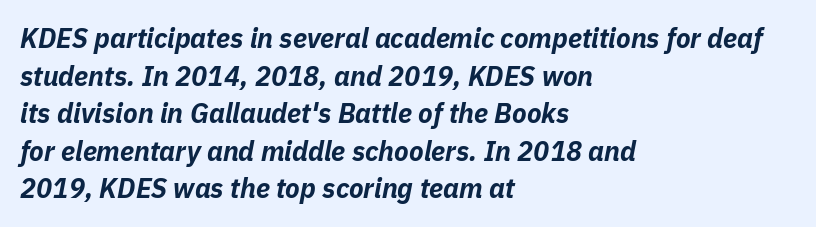
{"italic": "yes", "lean": "right", "slant_degrees": 11, "bold": "yes", "underline": "no", "align": "left", "line_spacing": "normal", "line_spacing_ratio": 1.39, "letter_spacing": "normal", "letter_spacing_em": 0.0, "glyph_px": 27}
